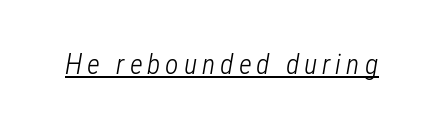
The image shows 29 px light, condensed type, italic (leaning right); set underlined; low stroke contrast and a medium x-height.
